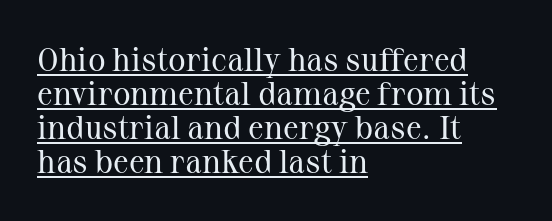
Q: Is the text bold? A: No.
Q: Is the text italic (slanted)? A: No, it is upright.
Q: Is the typeface a serif or a sans-serif typeface? A: Serif.
Q: Is the text underlined? A: Yes.
Q: How is the paragraph aligned? A: Left-aligned.
Q: Is the spacing between letters normal or unusually wide? A: Normal.
Q: Is the spacing between lines tight, normal or loose? A: Tight.
Q: Width (condensed, normal, or wide)? A: Normal.
Q: Stroke contrast? A: Medium.
Q: x-height? A: Medium.
Q: Monospaced? A: No.
